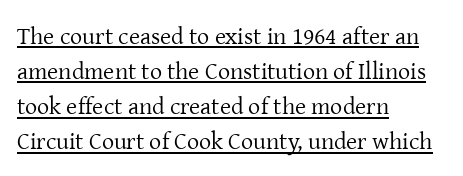
Q: Is the text bold? A: No.
Q: Is the text italic (slanted)? A: No, it is upright.
Q: Is the text underlined? A: Yes.
Q: How is the paragraph aligned? A: Left-aligned.
Q: Is the spacing between letters normal or unusually wide? A: Normal.
Q: Is the spacing between lines tight, normal or loose? A: Normal.
